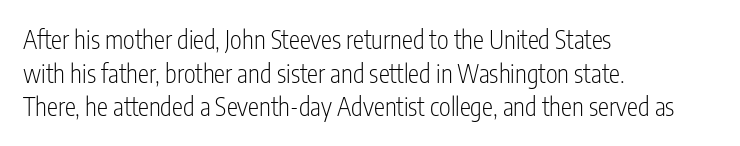
Q: Is the text bold? A: No.
Q: Is the text italic (slanted)? A: No, it is upright.
Q: Is the text underlined? A: No.
Q: How is the paragraph aligned? A: Left-aligned.
Q: Is the spacing between letters normal or unusually wide? A: Normal.
Q: Is the spacing between lines tight, normal or loose? A: Normal.
